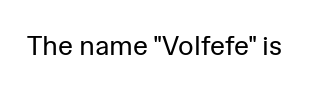
Has an underline been added? It has not. The type is set solid horizontally, with unmodified tracking. The characters are drawn with everyday or finer stroke widths. Every character sits straight up, as roman type does.
